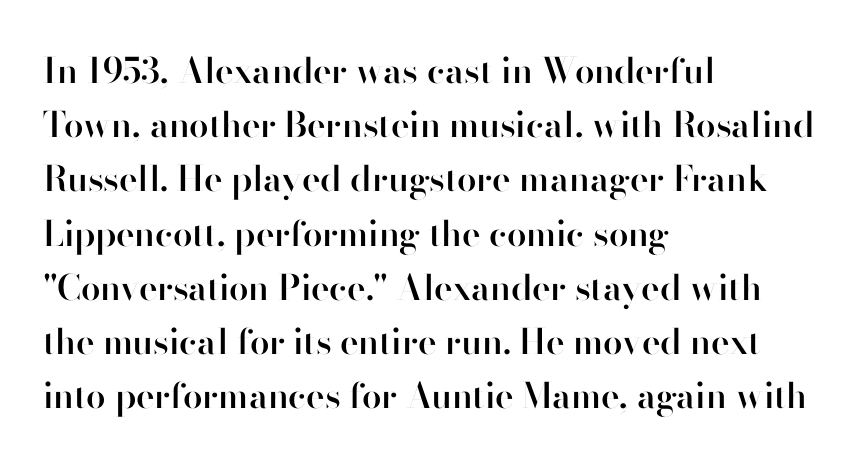
The image shows 35 px semibold sans-serif type, upright; set left-aligned, normal line spacing (1.55x), normal letter spacing, not underlined; high stroke contrast and a small x-height.
